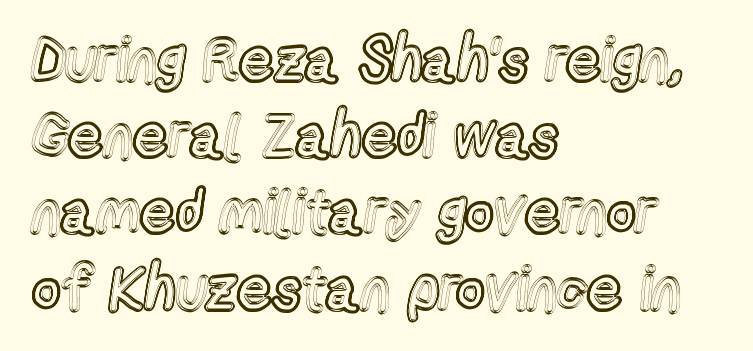
The image shows 61 px condensed type; set left-aligned, normal line spacing (1.25x), normal letter spacing, not underlined; a medium x-height.
